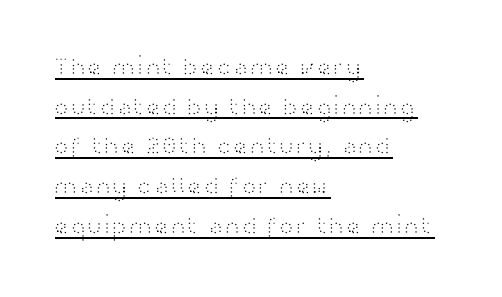
The image shows 25 px text type, upright; set left-aligned, normal line spacing (1.59x), normal letter spacing, underlined.
